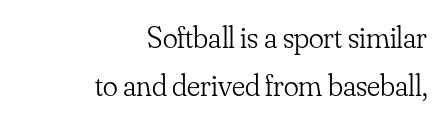
Q: Is the text bold? A: No.
Q: Is the text italic (slanted)? A: No, it is upright.
Q: Is the typeface a serif or a sans-serif typeface? A: Serif.
Q: Is the text underlined? A: No.
Q: How is the paragraph aligned? A: Right-aligned.
Q: Is the spacing between letters normal or unusually wide? A: Normal.
Q: Is the spacing between lines tight, normal or loose? A: Normal.
Q: Width (condensed, normal, or wide)? A: Normal.
Q: Stroke contrast? A: Low.
Q: x-height? A: Small.
Q: Monospaced? A: No.
